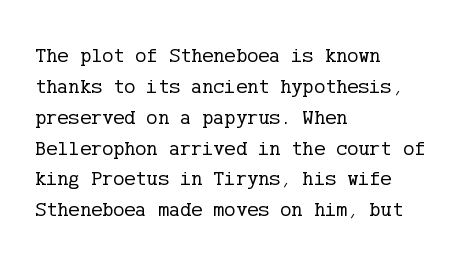
If you drew a line through each stem, it would be perfectly vertical. Leftover space on each line is placed entirely after the last word. The vertical gap from one line to the next is medium. The specimen omits any rule beneath the text block's lines.
